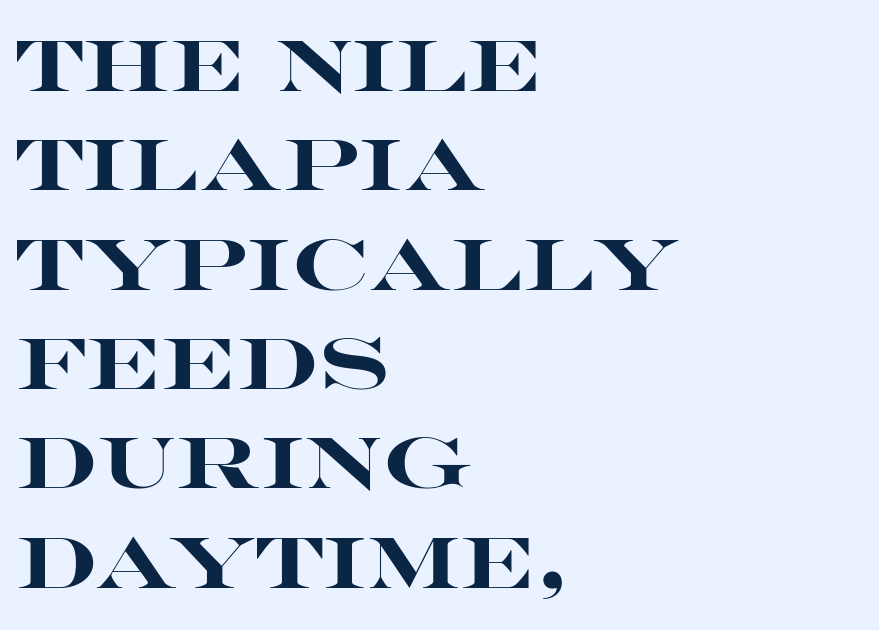
The image shows 72 px heavy, wide type, upright; set left-aligned, normal line spacing (1.38x), normal letter spacing, not underlined; high stroke contrast and a large x-height.
